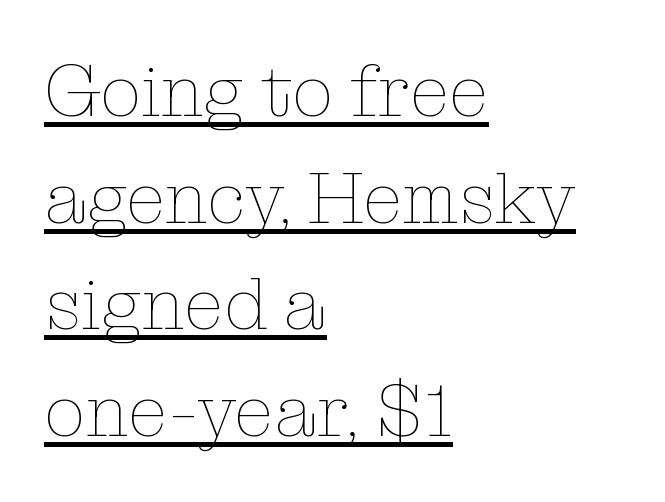
Q: Is the text bold? A: No.
Q: Is the text italic (slanted)? A: No, it is upright.
Q: Is the text underlined? A: Yes.
Q: How is the paragraph aligned? A: Left-aligned.
Q: Is the spacing between letters normal or unusually wide? A: Normal.
Q: Is the spacing between lines tight, normal or loose? A: Normal.
Q: Width (condensed, normal, or wide)? A: Normal.
Q: Stroke contrast? A: Low.
Q: x-height? A: Medium.
Q: Monospaced? A: No.
